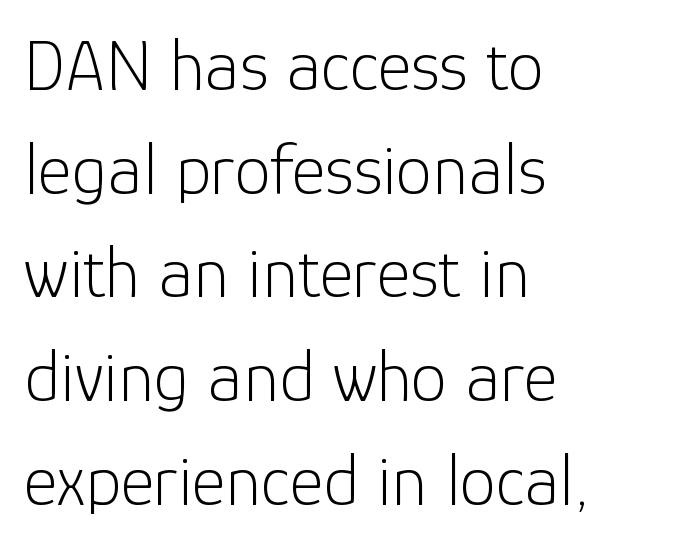
Unlike italic type, these characters show no tilt at all. This sample has the flowing, uneven cadence of proportional lettering. The letters look calm and open, with moderate or lighter stems. Interline gaps are of average width in this sample. Casual observation: everything's shoved over to the left. Nothing unusual about the tracking: characters are spaced as the font intends.
